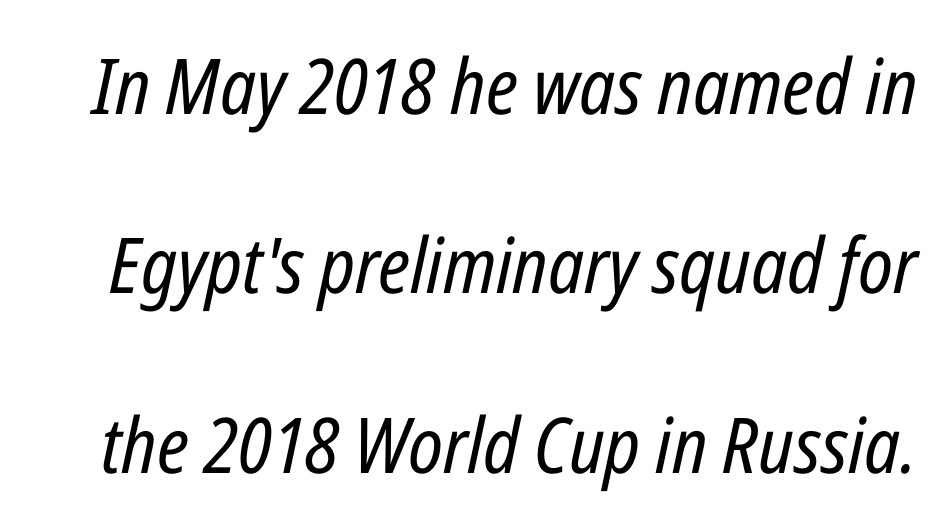
{"italic": "yes", "lean": "right", "slant_degrees": 12, "bold": "no", "weight": "regular", "width": "condensed", "stroke_contrast": "low", "x_height": "medium", "monospaced": "no", "underline": "no", "line_spacing": "loose", "line_spacing_ratio": 2.33, "letter_spacing": "normal", "letter_spacing_em": 0.0, "glyph_px": 77}
